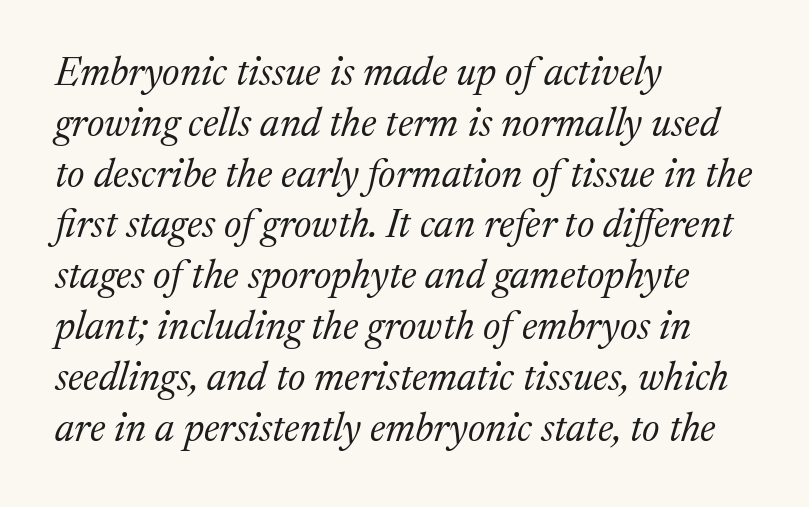
The image shows 40 px regular-weight serif type, italic (leaning right); set left-aligned, normal line spacing (1.27x), normal letter spacing, not underlined; medium stroke contrast and a medium x-height.
